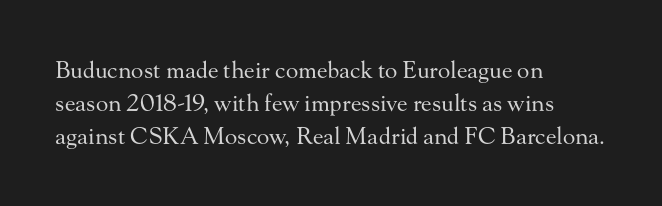
Honestly, the row spacing looks completely unremarkable. Caption: face not bold, strokes unweighted. Posture: vertical. This rendering features lettering with no underline. The setting favours the left margin, as ordinary paragraphs usually do.
